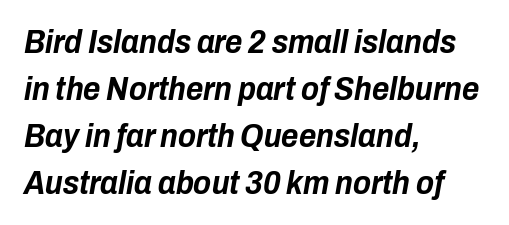
The image shows 33 px bold, condensed type, italic (leaning right); set left-aligned, normal line spacing (1.42x), normal letter spacing, not underlined; low stroke contrast and a medium x-height.
